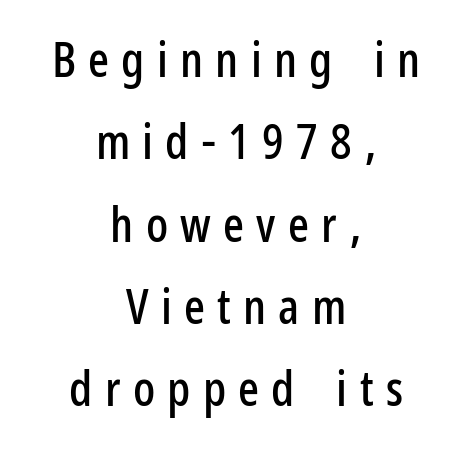
{"serif": "no", "italic": "no", "width": "condensed", "stroke_contrast": "low", "x_height": "medium", "monospaced": "no", "underline": "no", "align": "center", "line_spacing": "normal", "line_spacing_ratio": 1.68, "letter_spacing": "wide", "letter_spacing_em": 0.25, "glyph_px": 49}
